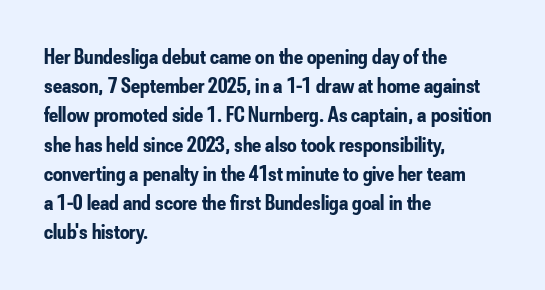
The image shows 21 px bold type, upright; set left-aligned, normal line spacing (1.39x), normal letter spacing, not underlined.
